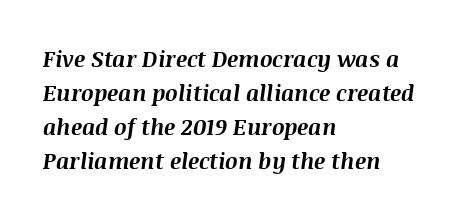
{"italic": "yes", "lean": "right", "slant_degrees": 8, "bold": "yes", "underline": "no", "align": "left", "line_spacing": "normal", "line_spacing_ratio": 1.54, "letter_spacing": "normal", "letter_spacing_em": 0.0, "glyph_px": 22}
